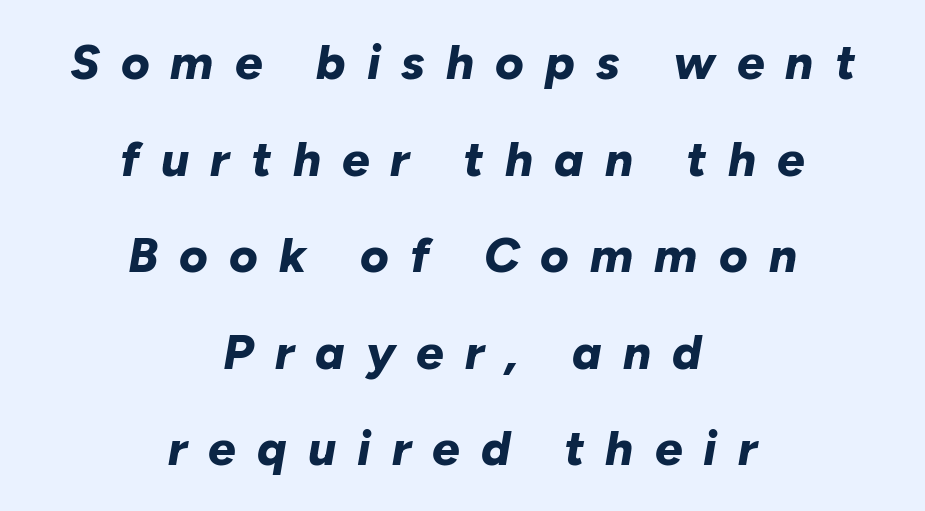
Q: Is the text bold? A: Yes.
Q: Is the text italic (slanted)? A: Yes, it leans right by about 10 degrees.
Q: Is the text underlined? A: No.
Q: How is the paragraph aligned? A: Centered.
Q: Is the spacing between letters normal or unusually wide? A: Unusually wide.
Q: Is the spacing between lines tight, normal or loose? A: Loose.
Q: Width (condensed, normal, or wide)? A: Normal.
Q: Stroke contrast? A: Low.
Q: x-height? A: Medium.
Q: Monospaced? A: No.
